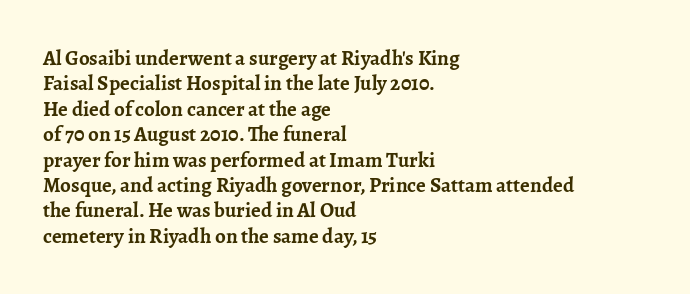
The gaps between neighbouring characters are ordinary and unremarkable. Heavy, bold letterforms. Posture: straight, roman, zero tilt. Caption: multi-line text, flush left, ragged right. Clear beneath every line of the passage.
